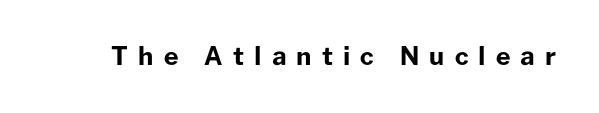
Q: Is the text bold? A: Yes.
Q: Is the text italic (slanted)? A: No, it is upright.
Q: Is the text underlined? A: No.
Q: Is the spacing between letters normal or unusually wide? A: Unusually wide.
